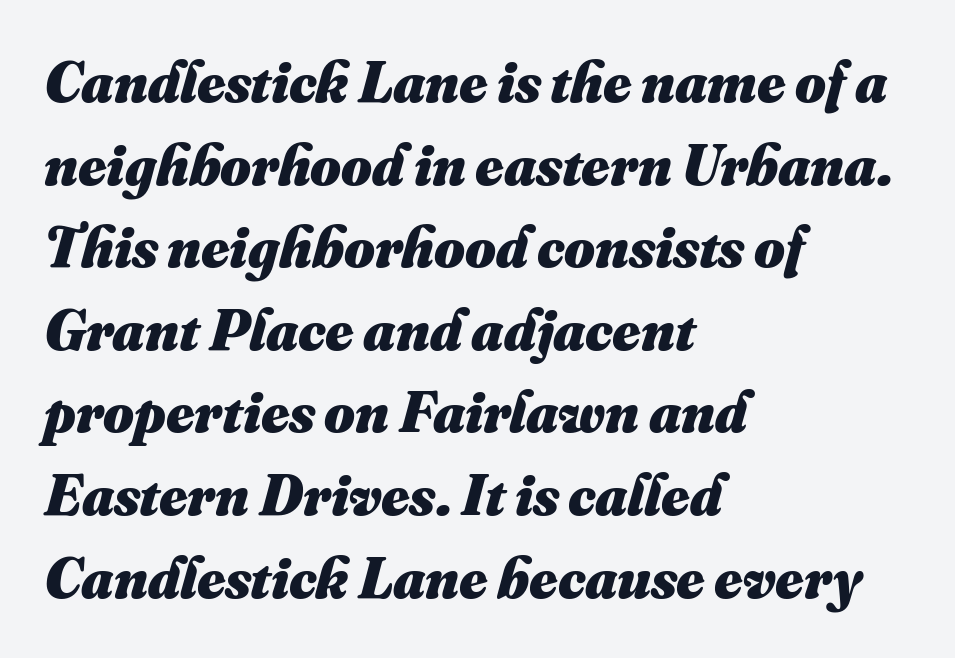
The image shows 59 px heavy type; set left-aligned, normal line spacing (1.4x), normal letter spacing, not underlined; medium stroke contrast and a small x-height.
